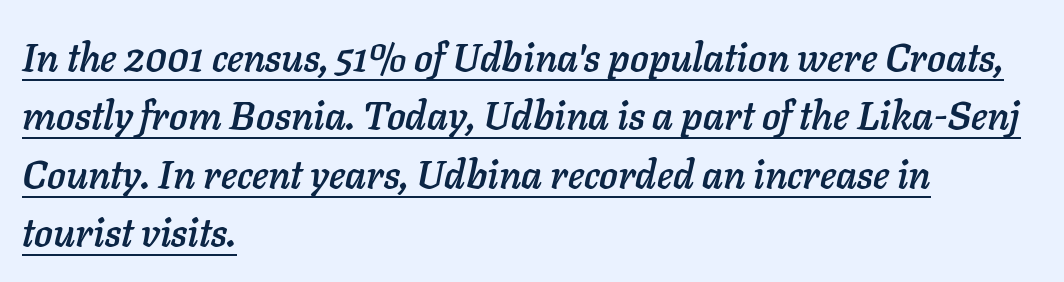
Q: Is the text italic (slanted)? A: Yes, it leans right by about 11 degrees.
Q: Is the text underlined? A: Yes.
Q: How is the paragraph aligned? A: Left-aligned.
Q: Is the spacing between letters normal or unusually wide? A: Normal.
Q: Is the spacing between lines tight, normal or loose? A: Normal.
Q: Width (condensed, normal, or wide)? A: Normal.
Q: Stroke contrast? A: Low.
Q: x-height? A: Medium.
Q: Monospaced? A: No.
